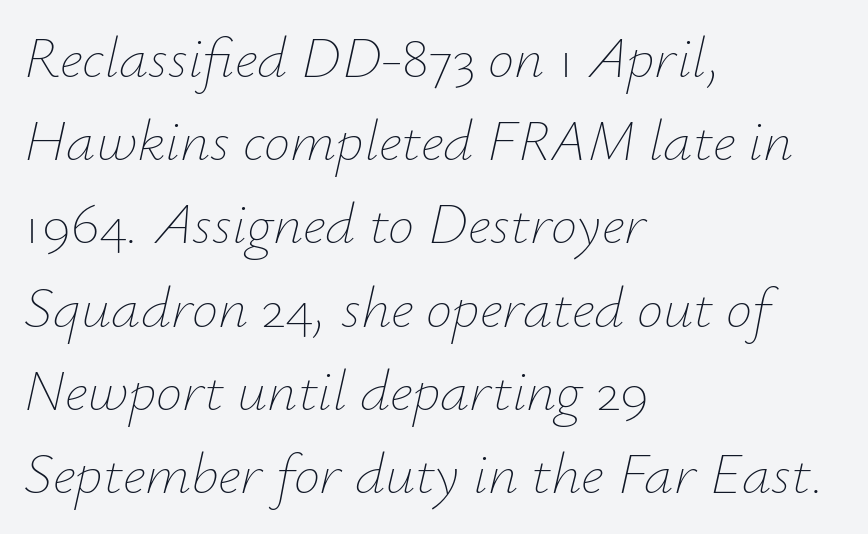
{"italic": "yes", "lean": "right", "slant_degrees": 12, "bold": "no", "weight": "thin", "width": "normal", "stroke_contrast": "low", "x_height": "small", "monospaced": "no", "underline": "no", "align": "left", "line_spacing": "normal", "line_spacing_ratio": 1.41, "letter_spacing": "normal", "letter_spacing_em": 0.0, "glyph_px": 59}
